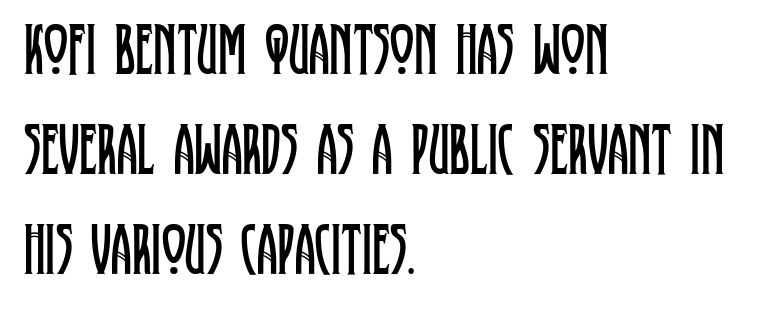
{"serif": "yes", "italic": "no", "bold": "no", "weight": "regular", "width": "condensed", "stroke_contrast": "low", "x_height": "large", "monospaced": "no", "underline": "no", "align": "left", "line_spacing": "normal", "line_spacing_ratio": 1.37, "letter_spacing": "normal", "letter_spacing_em": 0.0, "glyph_px": 73}
